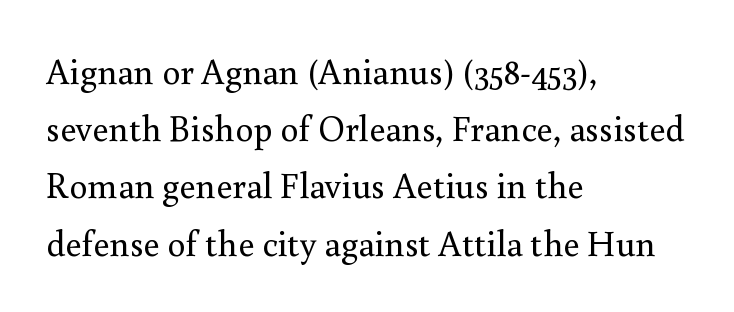
{"serif": "yes", "italic": "no", "bold": "no", "weight": "regular", "width": "normal", "stroke_contrast": "medium", "x_height": "small", "monospaced": "no", "underline": "no", "align": "left", "line_spacing": "normal", "line_spacing_ratio": 1.59, "letter_spacing": "normal", "letter_spacing_em": 0.0, "glyph_px": 36}
